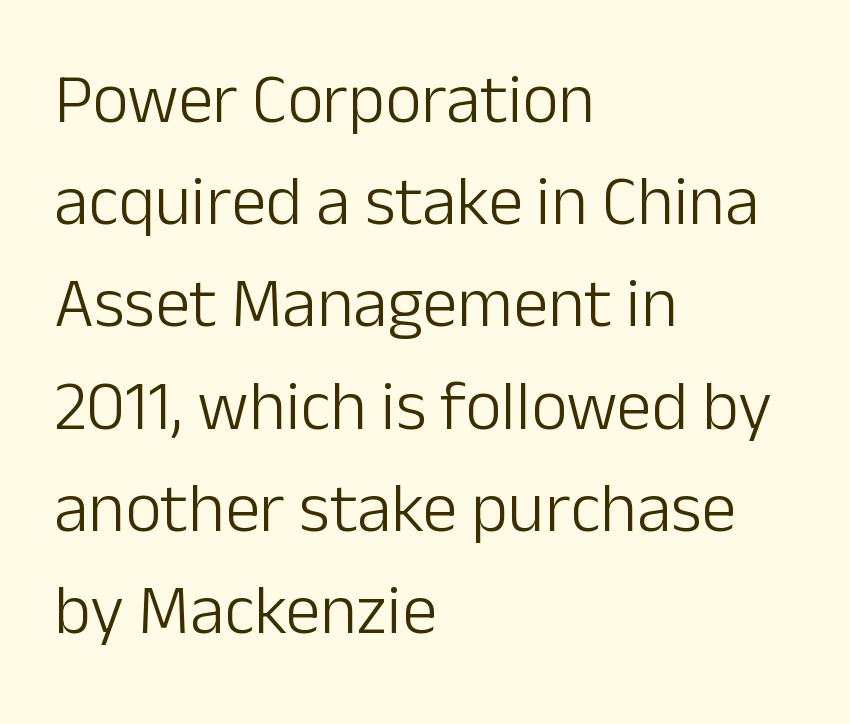
{"serif": "no", "italic": "no", "bold": "no", "weight": "light", "width": "normal", "stroke_contrast": "low", "x_height": "medium", "monospaced": "no", "underline": "no", "align": "left", "line_spacing": "normal", "line_spacing_ratio": 1.46, "letter_spacing": "normal", "letter_spacing_em": 0.0, "glyph_px": 70}
